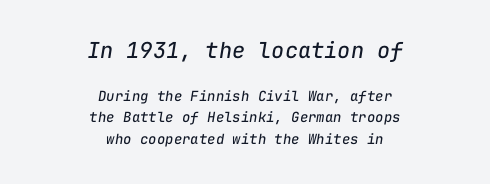
Block one is the big one; block two sits smaller underneath. Horizontally, the lines are justified to the midpoint only. The gaps between neighbouring characters are ordinary and unremarkable. The foot of each line stays bare and open.
